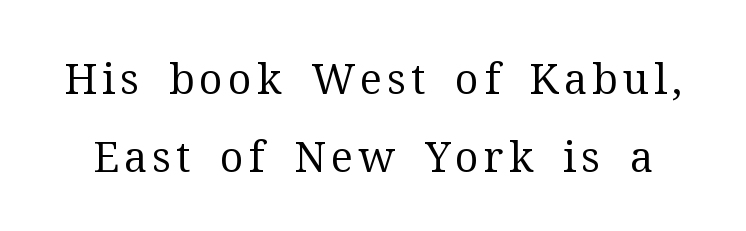
A typesetter would call this proportional, since set widths differ per character. The passage shown is not bold in any degree. Type style note: has serifs. If you drew a line through each stem, it would be perfectly vertical.
